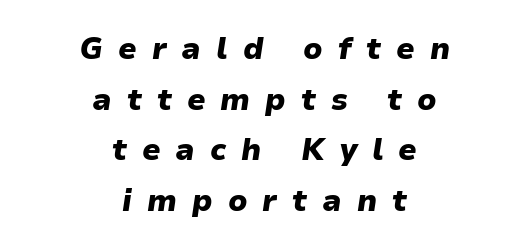
Q: Is the text bold? A: Yes.
Q: Is the text italic (slanted)? A: Yes, it leans right by about 9 degrees.
Q: Is the text underlined? A: No.
Q: How is the paragraph aligned? A: Centered.
Q: Is the spacing between letters normal or unusually wide? A: Unusually wide.
Q: Is the spacing between lines tight, normal or loose? A: Normal.
Q: Width (condensed, normal, or wide)? A: Normal.
Q: Stroke contrast? A: Low.
Q: x-height? A: Medium.
Q: Monospaced? A: No.
